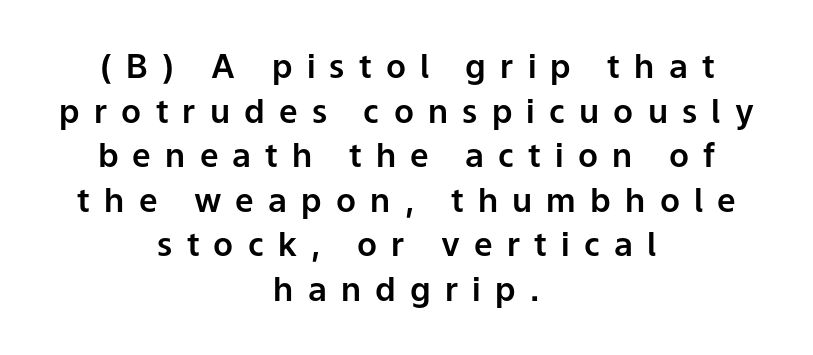
The image shows 33 px sans-serif type, upright; set centered, normal line spacing (1.35x), unusually wide letter spacing (+0.43 em), not underlined; low stroke contrast and a medium x-height.
